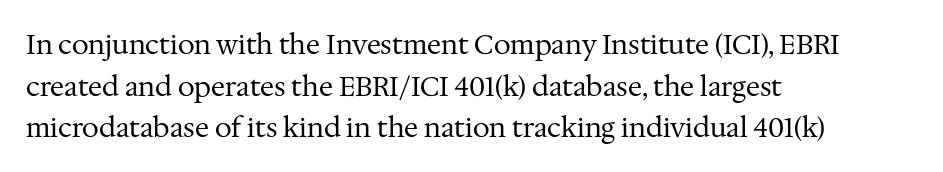
Q: Is the text bold? A: No.
Q: Is the text italic (slanted)? A: No, it is upright.
Q: Is the text underlined? A: No.
Q: How is the paragraph aligned? A: Left-aligned.
Q: Is the spacing between letters normal or unusually wide? A: Normal.
Q: Is the spacing between lines tight, normal or loose? A: Normal.
